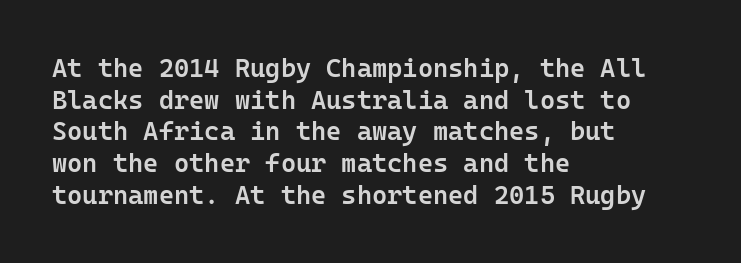
The image shows 26 px text type, upright; set left-aligned, line spacing 1.22x, normal letter spacing, not underlined.
